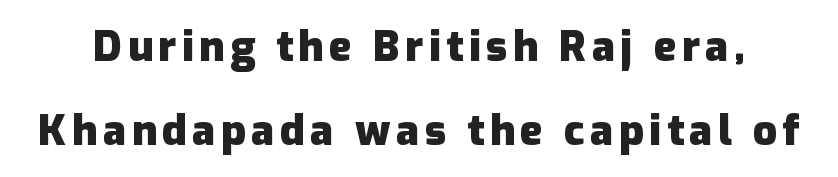
Q: Is the text bold? A: Yes.
Q: Is the text italic (slanted)? A: No, it is upright.
Q: Is the typeface a serif or a sans-serif typeface? A: Sans-serif.
Q: Is the text underlined? A: No.
Q: Is the spacing between lines tight, normal or loose? A: Loose.
Q: Width (condensed, normal, or wide)? A: Normal.
Q: Stroke contrast? A: Low.
Q: x-height? A: Medium.
Q: Monospaced? A: No.
